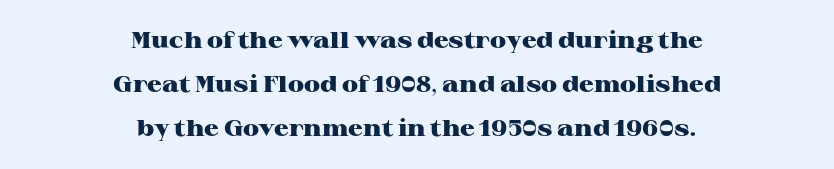
Q: Is the text bold? A: Yes.
Q: Is the text italic (slanted)? A: No, it is upright.
Q: Is the text underlined? A: No.
Q: How is the paragraph aligned? A: Centered.
Q: Is the spacing between letters normal or unusually wide? A: Normal.
Q: Is the spacing between lines tight, normal or loose? A: Loose.
